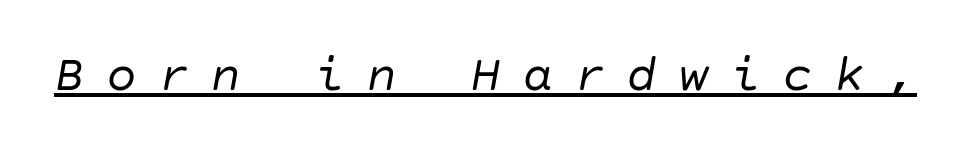
The image shows 51 px regular-weight type, italic (leaning right); set unusually wide letter spacing (+0.42 em), underlined; low stroke contrast and a large x-height.
